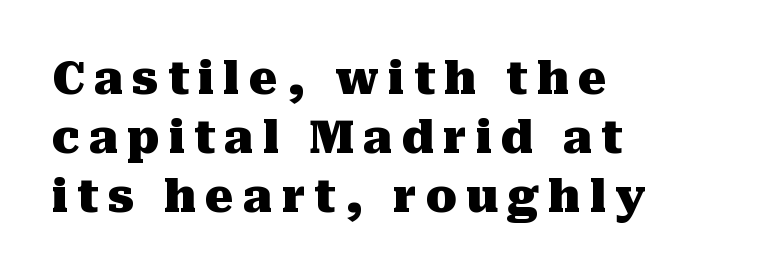
{"serif": "yes", "italic": "no", "bold": "yes", "weight": "heavy", "width": "normal", "stroke_contrast": "medium", "x_height": "medium", "monospaced": "no", "underline": "no", "align": "left", "line_spacing": "normal", "line_spacing_ratio": 1.31, "letter_spacing": "wide", "letter_spacing_em": 0.2, "glyph_px": 45}
